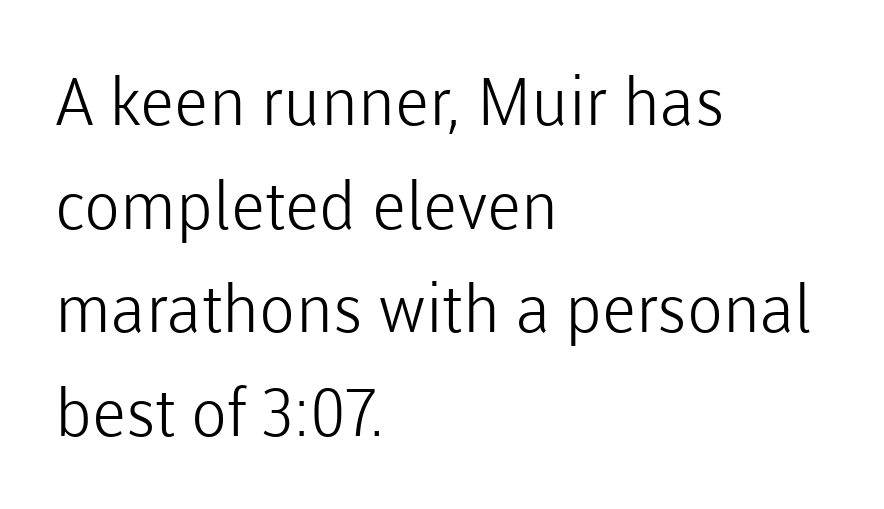
Q: Is the text bold? A: No.
Q: Is the text italic (slanted)? A: No, it is upright.
Q: Is the typeface a serif or a sans-serif typeface? A: Sans-serif.
Q: Is the text underlined? A: No.
Q: How is the paragraph aligned? A: Left-aligned.
Q: Is the spacing between letters normal or unusually wide? A: Normal.
Q: Is the spacing between lines tight, normal or loose? A: Normal.
Q: Width (condensed, normal, or wide)? A: Normal.
Q: Stroke contrast? A: Low.
Q: x-height? A: Medium.
Q: Monospaced? A: No.
